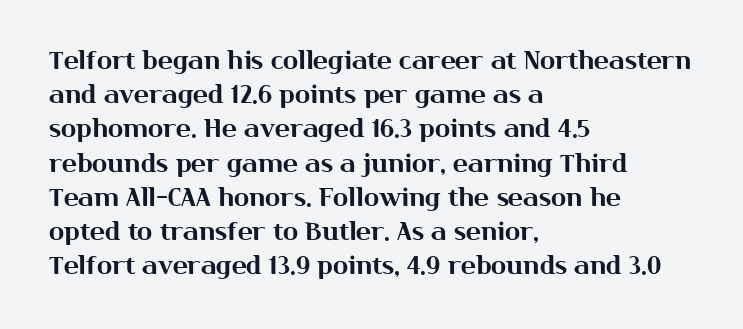
Q: Is the text italic (slanted)? A: No, it is upright.
Q: Is the text underlined? A: No.
Q: How is the paragraph aligned? A: Left-aligned.
Q: Is the spacing between letters normal or unusually wide? A: Normal.
Q: Is the spacing between lines tight, normal or loose? A: Normal.
